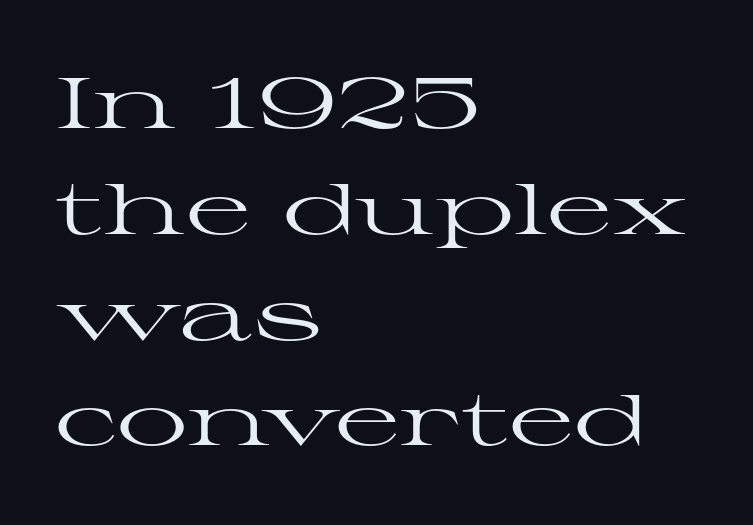
{"serif": "yes", "italic": "no", "bold": "no", "weight": "regular", "width": "wide", "stroke_contrast": "high", "x_height": "medium", "monospaced": "no", "underline": "no", "align": "left", "line_spacing": "normal", "line_spacing_ratio": 1.49, "letter_spacing": "normal", "letter_spacing_em": 0.0, "glyph_px": 71}
